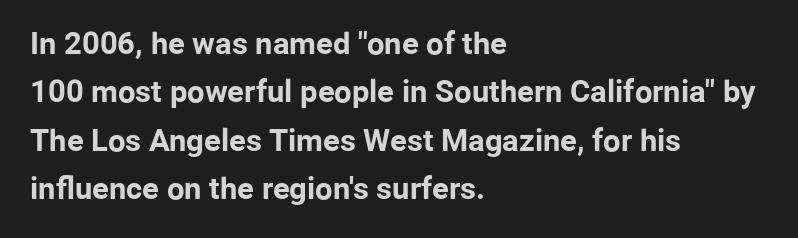
Is this a sans? Yes — the strokes have no serifs. Which margin do the lines hug? The left one — the right edge is uneven. Look at the tracking — it's just the regular setting, nothing added. Has an underline been added? It has not. Each glyph is drawn with heavy, bold strokes. Tall strokes in this sample are plumb rather than angled.
